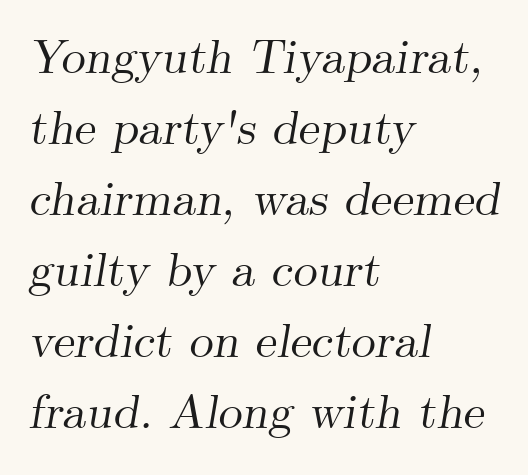
This sample has the flowing, uneven cadence of proportional lettering. Nobody drew a line under any word here. Little horizontal feet cap the strokes, marking this as serif type. When letters slant like this, we call the style italic.
